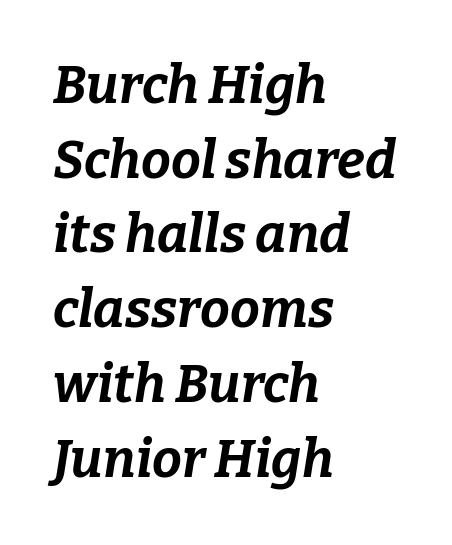
Q: Is the text bold? A: Yes.
Q: Is the text italic (slanted)? A: Yes, it leans right by about 9 degrees.
Q: Is the text underlined? A: No.
Q: How is the paragraph aligned? A: Left-aligned.
Q: Is the spacing between letters normal or unusually wide? A: Normal.
Q: Is the spacing between lines tight, normal or loose? A: Normal.
Q: Width (condensed, normal, or wide)? A: Normal.
Q: Stroke contrast? A: Low.
Q: x-height? A: Medium.
Q: Monospaced? A: No.
